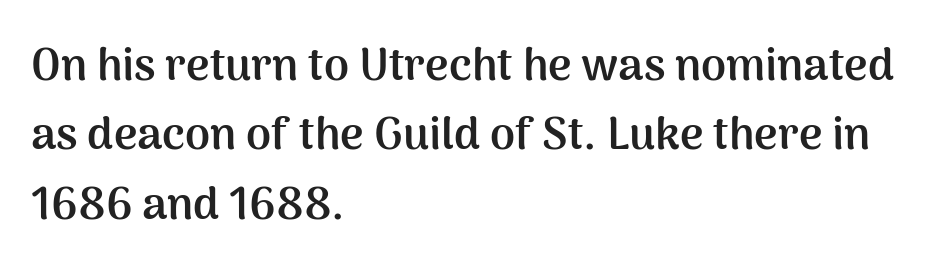
Default kerning and tracking; the words read as compact shapes. Italic? Not at all — the glyphs are vertical. Evenly set lines give the paragraph a standard silhouette. Quick note: underline off. Regarding serifs, this sample does without them.
